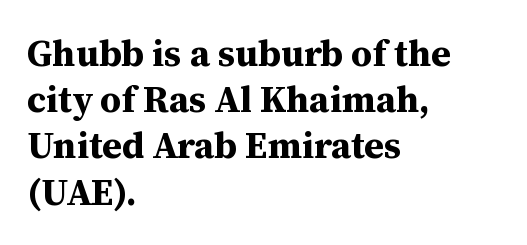
Character widths vary here, with narrow letters taking less room than wide ones. All the whitespace from short lines collects on the right. The rows are spaced the way most documents space them. Set as a true bold cut, around the 700 mark. Type style note: has serifs.
